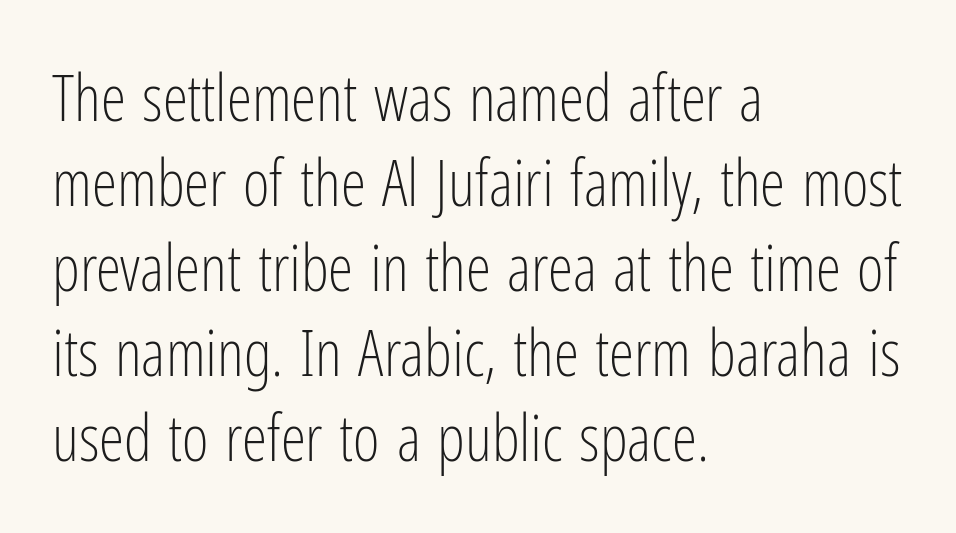
Q: Is the text bold? A: No.
Q: Is the text italic (slanted)? A: No, it is upright.
Q: Is the typeface a serif or a sans-serif typeface? A: Sans-serif.
Q: Is the text underlined? A: No.
Q: How is the paragraph aligned? A: Left-aligned.
Q: Is the spacing between letters normal or unusually wide? A: Normal.
Q: Is the spacing between lines tight, normal or loose? A: Normal.
Q: Width (condensed, normal, or wide)? A: Condensed.
Q: Stroke contrast? A: Low.
Q: x-height? A: Medium.
Q: Monospaced? A: No.
